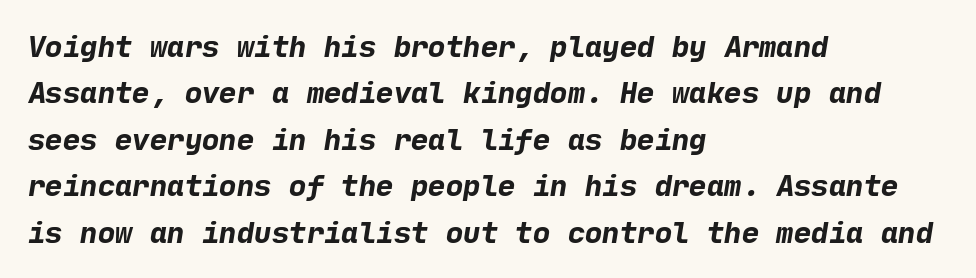
The image shows 29 px bold sans-serif type; set left-aligned, normal line spacing (1.6x), normal letter spacing, not underlined; low stroke contrast and a medium x-height.
